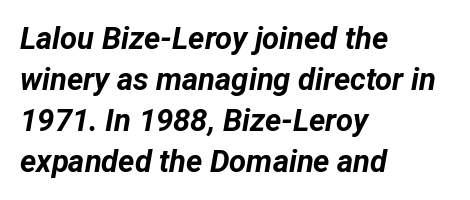
Do the characters align in a grid? No, the font is proportional. As a designer I'd log this as weight 700, bold. Nobody touched the tracking dial on this one. A clean baseline with only descenders dipping below it.
